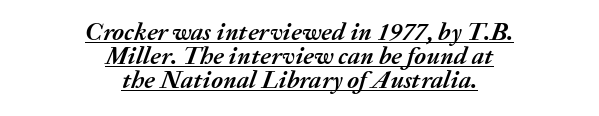
Posture: slanted. Caption: standard tracking, unaltered. These characters rest on top of a visible drawn line. If you folded the block vertically in half, each line would mirror itself in length. The designer dialed line spacing down below the default.
